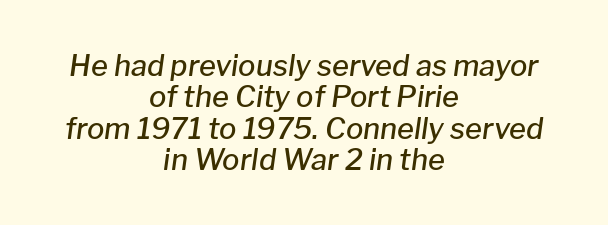
Q: Is the text bold? A: Semi-bold.
Q: Is the text italic (slanted)? A: Yes, it leans right by about 8 degrees.
Q: Is the text underlined? A: No.
Q: How is the paragraph aligned? A: Centered.
Q: Is the spacing between letters normal or unusually wide? A: Normal.
Q: Is the spacing between lines tight, normal or loose? A: Tight.
Q: Width (condensed, normal, or wide)? A: Normal.
Q: Stroke contrast? A: Low.
Q: x-height? A: Medium.
Q: Monospaced? A: No.
